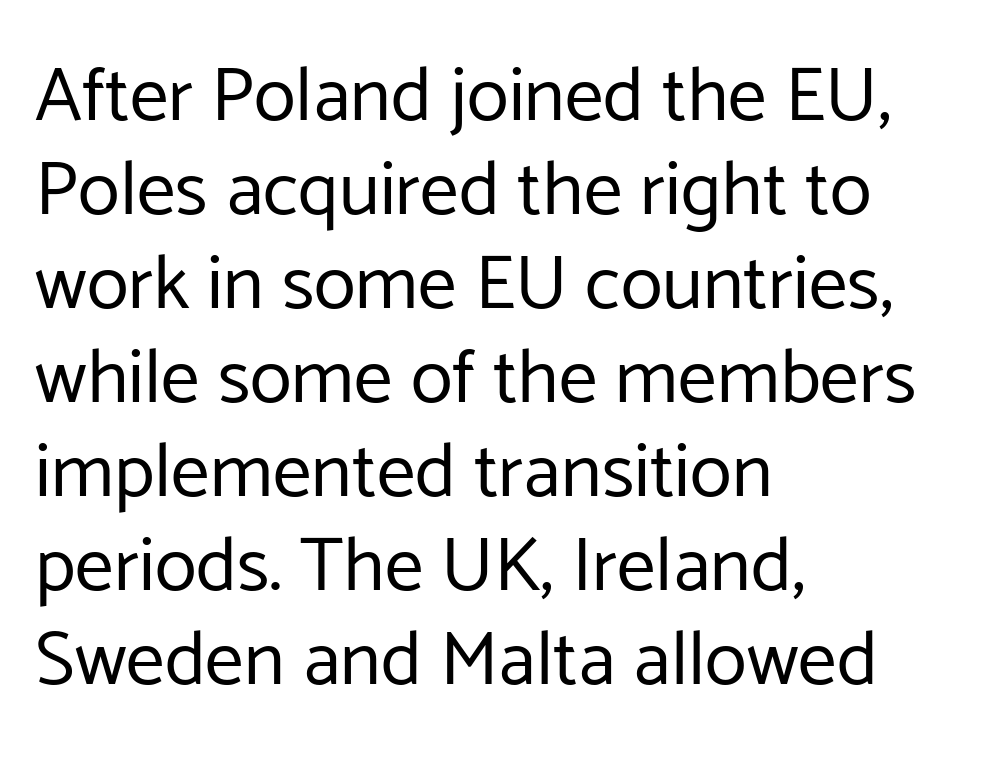
Does the copy run flush right? No — it runs flush left. Caption: face not bold, strokes unweighted. A typesetter would label this face a sans. Varying glyph widths throughout — classic text-font behaviour.
